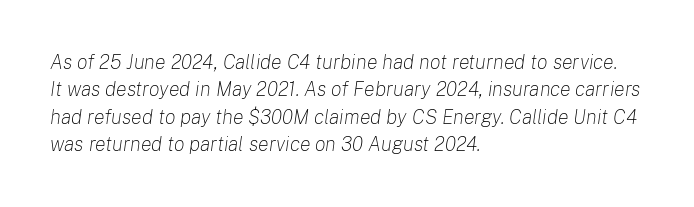
All the whitespace from short lines collects on the right. Type without underlining. In terms of leading, this rendering sits right in the middle. Emphasis-style slanted type is in use. Tracking here is standard; glyphs follow each other at the usual distance.
